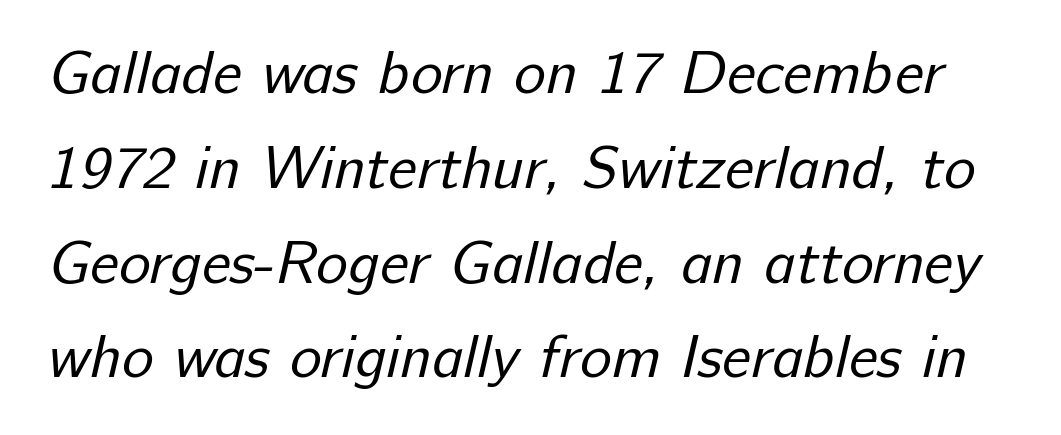
The image shows 60 px regular-weight sans-serif type; set normal line spacing (1.58x), normal letter spacing, not underlined; low stroke contrast and a medium x-height.
